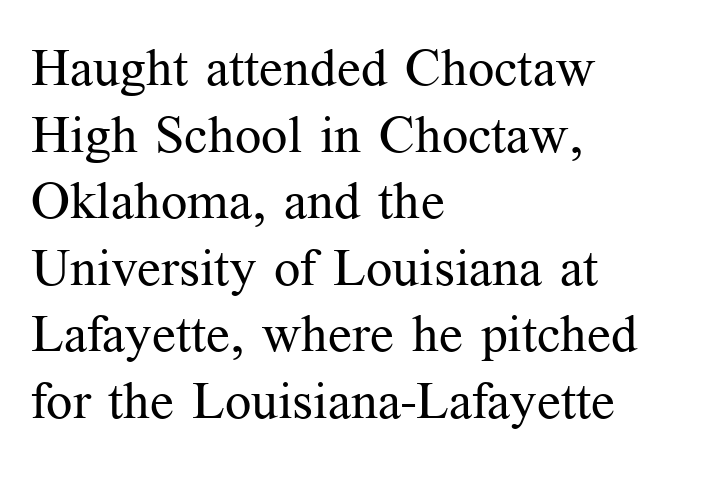
The image shows 52 px regular-weight serif type, upright; set left-aligned, normal line spacing (1.28x), normal letter spacing, not underlined; medium stroke contrast and a medium x-height.
